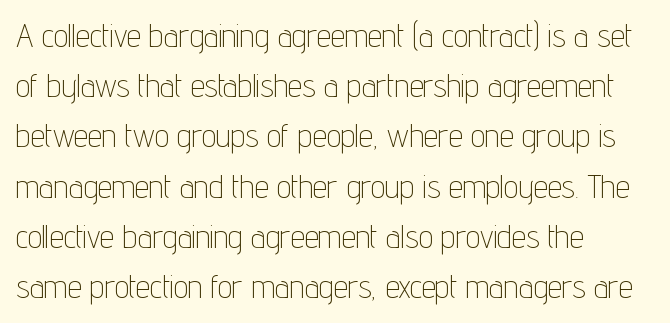
The image shows 32 px thin, condensed sans-serif type, upright; set left-aligned, normal line spacing (1.57x), normal letter spacing, not underlined; low stroke contrast and a medium x-height.
